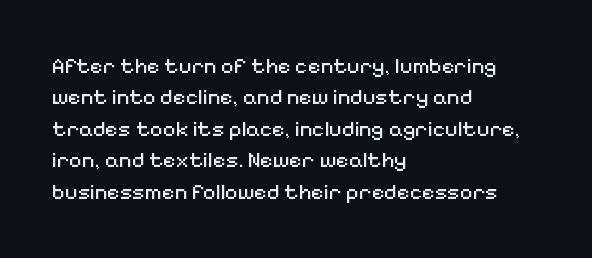
Q: Is the text bold? A: No.
Q: Is the text italic (slanted)? A: No, it is upright.
Q: Is the text underlined? A: No.
Q: How is the paragraph aligned? A: Left-aligned.
Q: Is the spacing between letters normal or unusually wide? A: Normal.
Q: Is the spacing between lines tight, normal or loose? A: Normal.
